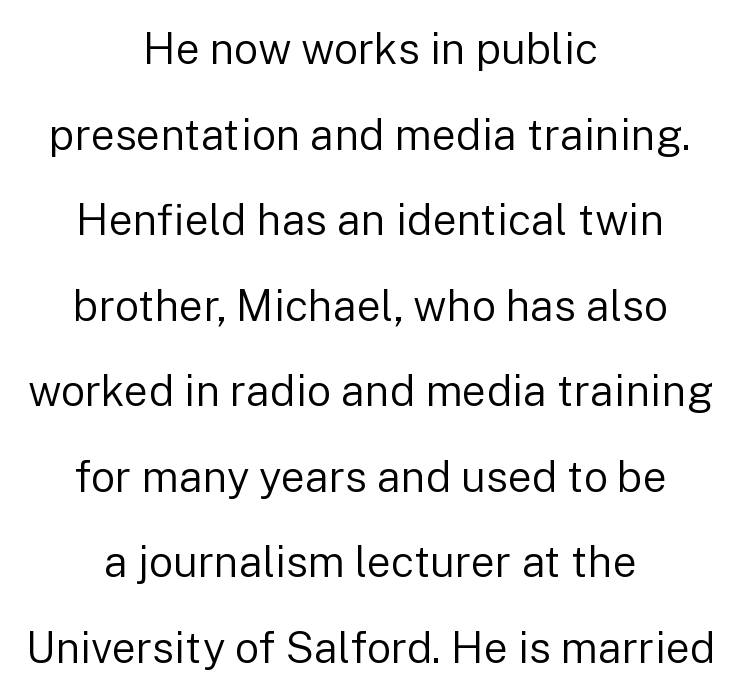
Q: Is the text bold? A: No.
Q: Is the text italic (slanted)? A: No, it is upright.
Q: Is the typeface a serif or a sans-serif typeface? A: Sans-serif.
Q: Is the text underlined? A: No.
Q: How is the paragraph aligned? A: Centered.
Q: Is the spacing between letters normal or unusually wide? A: Normal.
Q: Is the spacing between lines tight, normal or loose? A: Loose.
Q: Width (condensed, normal, or wide)? A: Normal.
Q: Stroke contrast? A: Low.
Q: x-height? A: Medium.
Q: Monospaced? A: No.
